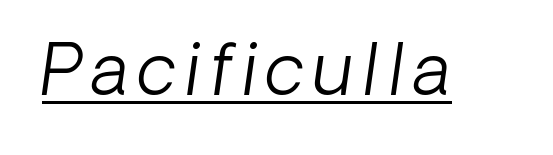
Underlining? Definitely there. Is this a heavy cut? Hardly; it is regular or lighter. Each letter keeps its own natural width here, so spacing adapts to shape. Designer's note — italics engaged.
